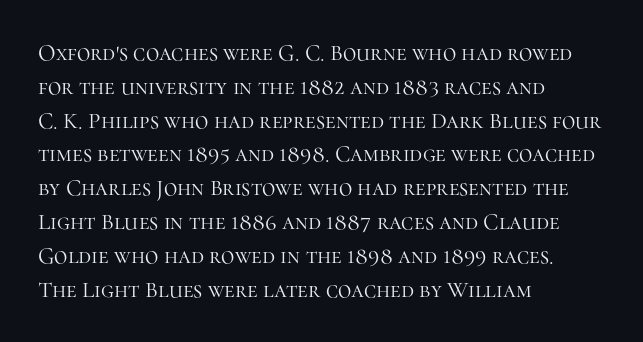
{"italic": "no", "bold": "no", "underline": "no", "align": "left", "line_spacing": "normal", "line_spacing_ratio": 1.47, "letter_spacing": "normal", "letter_spacing_em": 0.0, "glyph_px": 23}
